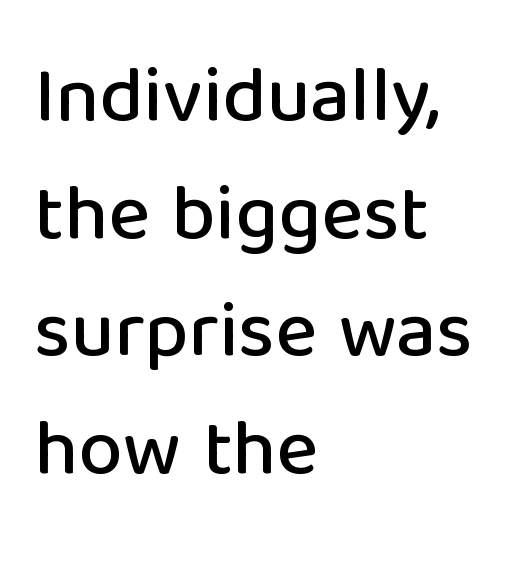
{"serif": "no", "italic": "no", "width": "normal", "stroke_contrast": "low", "x_height": "medium", "monospaced": "no", "underline": "no", "align": "left", "line_spacing": "normal", "line_spacing_ratio": 1.49, "letter_spacing": "normal", "letter_spacing_em": 0.0, "glyph_px": 79}
